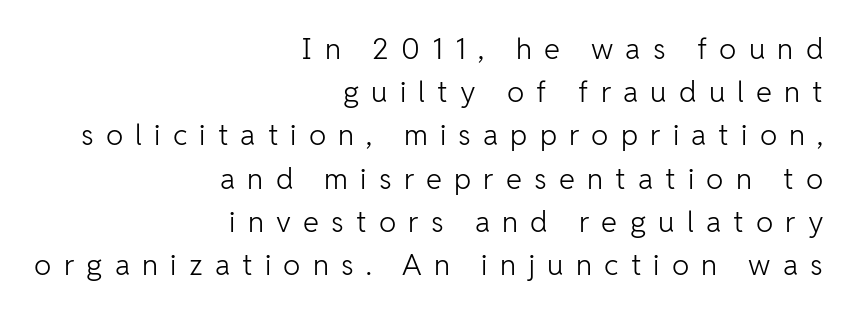
Ascenders rise straight up at ninety degrees. Horizontally, the lines are justified to the trailing edge only. A typesetter would call this proportional, since set widths differ per character. Normally led — the rows are evenly, conventionally spaced. A typesetter would label this face a sans.
